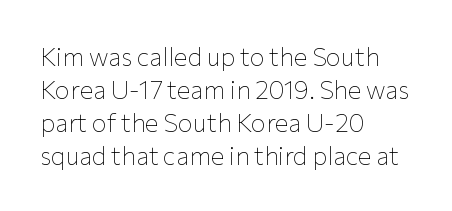
Q: Is the text bold? A: No.
Q: Is the text italic (slanted)? A: No, it is upright.
Q: Is the text underlined? A: No.
Q: How is the paragraph aligned? A: Left-aligned.
Q: Is the spacing between letters normal or unusually wide? A: Normal.
Q: Is the spacing between lines tight, normal or loose? A: Normal.
